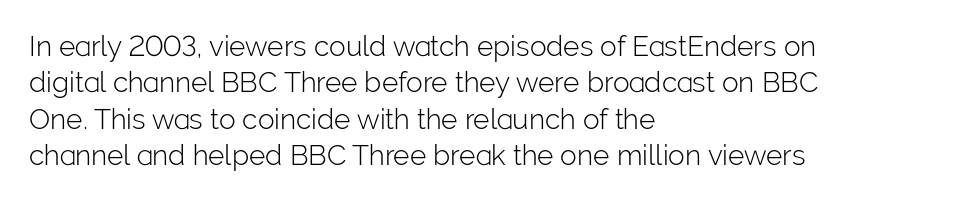
{"serif": "no", "italic": "no", "bold": "no", "weight": "light", "width": "normal", "stroke_contrast": "low", "x_height": "medium", "monospaced": "no", "underline": "no", "align": "left", "line_spacing": "normal", "line_spacing_ratio": 1.3, "letter_spacing": "normal", "letter_spacing_em": 0.0, "glyph_px": 28}
